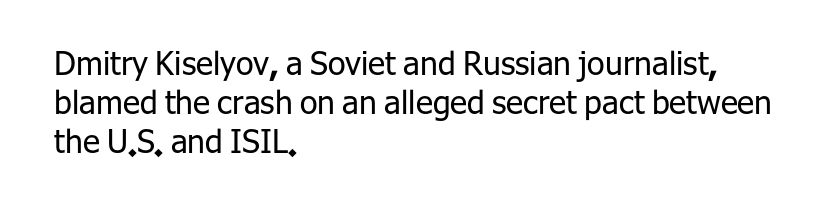
The image shows 32 px regular-weight sans-serif type, upright; set left-aligned, line spacing 1.22x, normal letter spacing, not underlined; low stroke contrast and a medium x-height.
